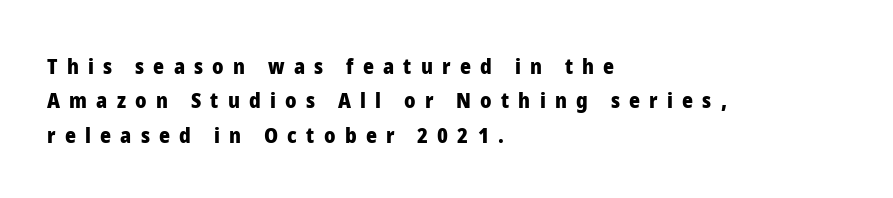
Q: Is the text bold? A: Yes.
Q: Is the text italic (slanted)? A: No, it is upright.
Q: Is the text underlined? A: No.
Q: How is the paragraph aligned? A: Left-aligned.
Q: Is the spacing between letters normal or unusually wide? A: Unusually wide.
Q: Is the spacing between lines tight, normal or loose? A: Normal.
